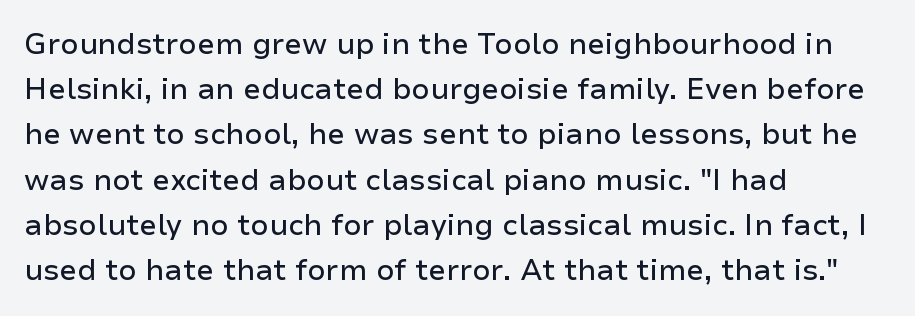
Q: Is the text italic (slanted)? A: No, it is upright.
Q: Is the typeface a serif or a sans-serif typeface? A: Sans-serif.
Q: Is the text underlined? A: No.
Q: How is the paragraph aligned? A: Left-aligned.
Q: Is the spacing between letters normal or unusually wide? A: Normal.
Q: Is the spacing between lines tight, normal or loose? A: Normal.
Q: Width (condensed, normal, or wide)? A: Normal.
Q: Stroke contrast? A: Low.
Q: x-height? A: Medium.
Q: Monospaced? A: No.
